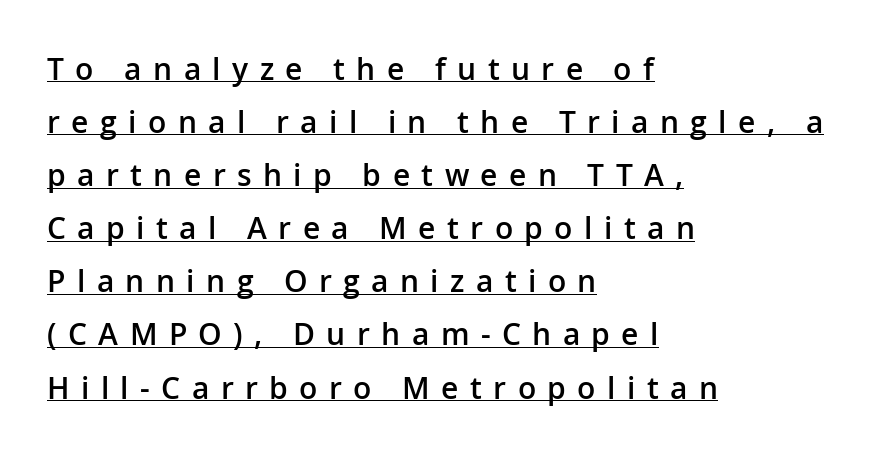
The image shows 30 px semibold sans-serif type, upright; set left-aligned, line spacing 1.77x, unusually wide letter spacing (+0.38 em), underlined; low stroke contrast and a medium x-height.
